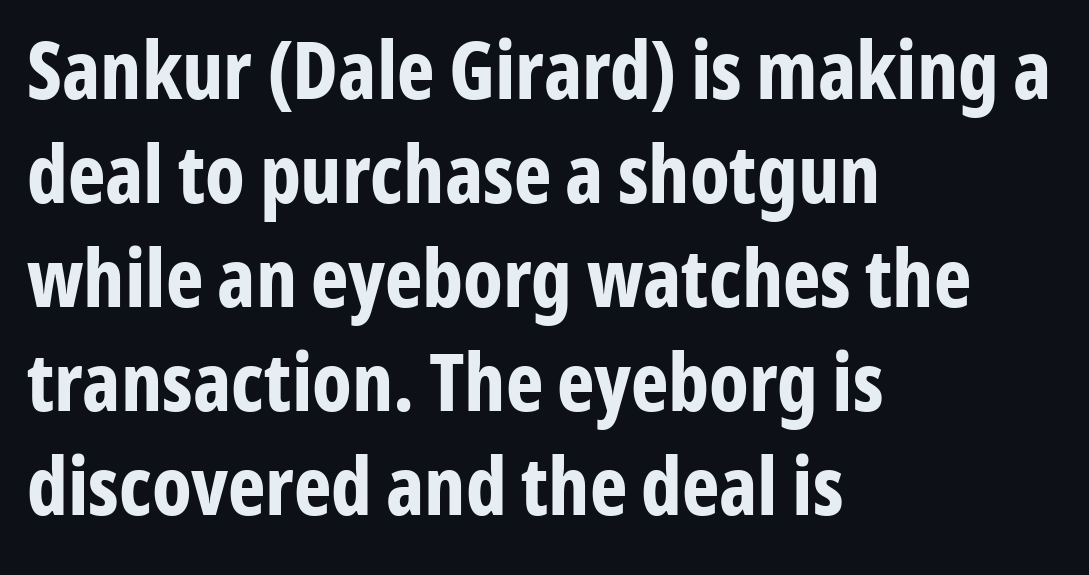
The image shows 80 px bold, condensed sans-serif type, upright; set left-aligned, normal line spacing (1.3x), normal letter spacing, not underlined; low stroke contrast and a medium x-height.
